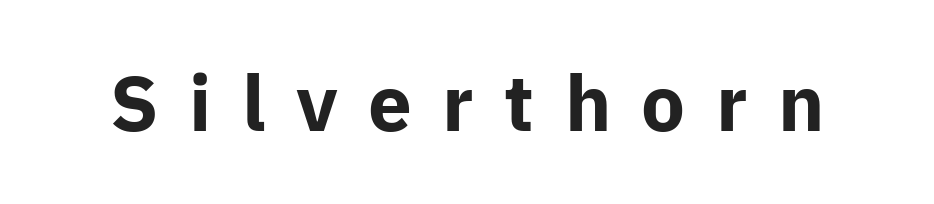
The typesetting leans heavy: a genuine bold. Characters follow at a spacing far wider than the type designer built in. The font's upright variant was chosen for this text. The characters display no serif detailing; their extremities are plain. Spacing verdict: proportional, widths tailored to each character. Anything drawn beneath the words? Only blank space.
